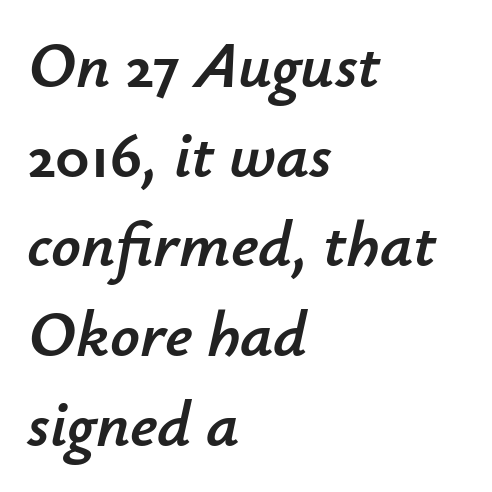
{"italic": "yes", "lean": "right", "slant_degrees": 12, "width": "normal", "stroke_contrast": "low", "x_height": "small", "monospaced": "no", "underline": "no", "align": "left", "line_spacing": "normal", "line_spacing_ratio": 1.38, "letter_spacing": "normal", "letter_spacing_em": 0.0, "glyph_px": 65}
